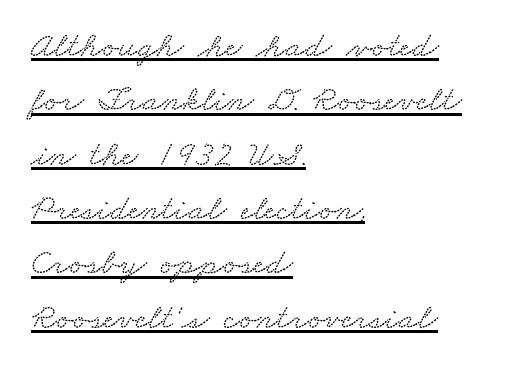
Q: Is the typeface a serif or a sans-serif typeface? A: Serif.
Q: Is the text underlined? A: Yes.
Q: How is the paragraph aligned? A: Left-aligned.
Q: Is the spacing between letters normal or unusually wide? A: Normal.
Q: Is the spacing between lines tight, normal or loose? A: Normal.
Q: Width (condensed, normal, or wide)? A: Wide.
Q: Stroke contrast? A: Medium.
Q: x-height? A: Small.
Q: Monospaced? A: No.
